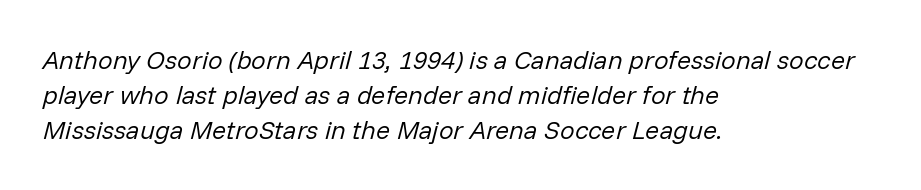
The image shows 26 px text type, italic (leaning right); set left-aligned, normal line spacing (1.35x), normal letter spacing, not underlined.
